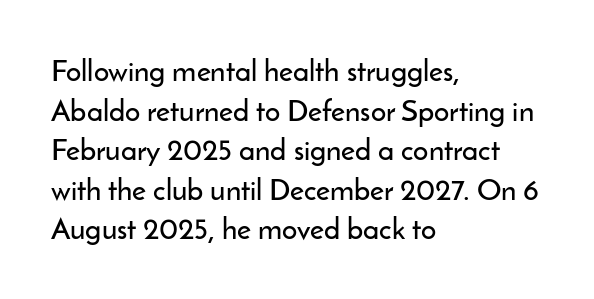
The image shows 30 px sans-serif type, upright; set left-aligned, normal line spacing (1.32x), normal letter spacing, not underlined; low stroke contrast and a small x-height.
